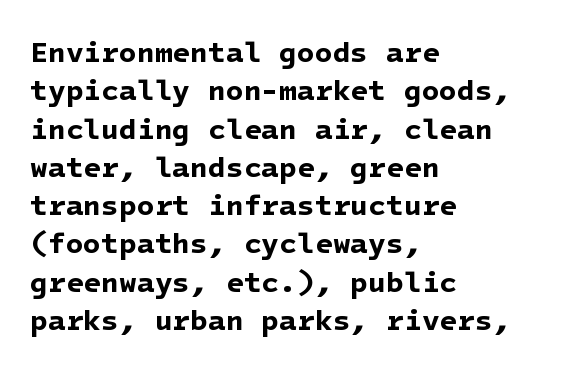
The image shows 29 px bold sans-serif type; set left-aligned, normal line spacing (1.32x), normal letter spacing, not underlined; low stroke contrast and a medium x-height.
